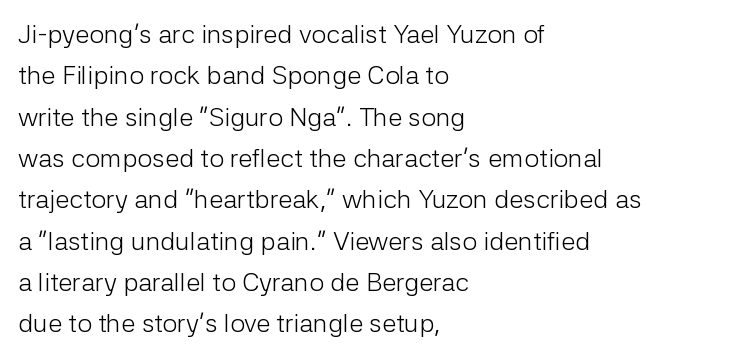
Each stroke keeps to a modest, everyday thickness or less. Whoever set this chose a conventional vertical rhythm. Caption: multi-line text, flush left, ragged right. Underlining? Definitely not there.
